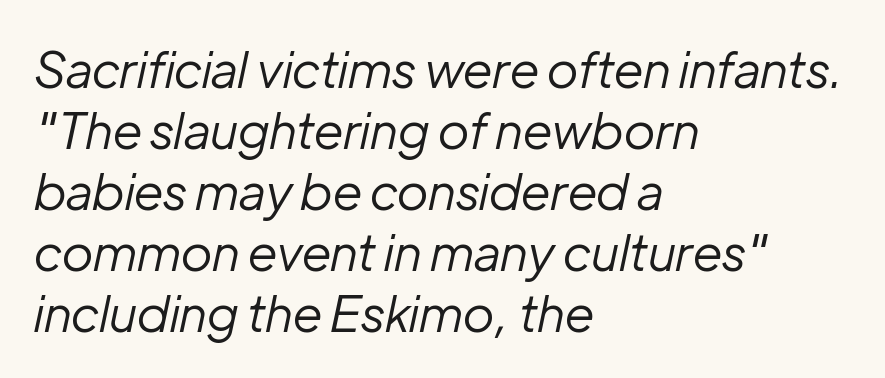
Q: Is the text bold? A: No.
Q: Is the text italic (slanted)? A: Yes, it leans right by about 12 degrees.
Q: Is the text underlined? A: No.
Q: How is the paragraph aligned? A: Left-aligned.
Q: Is the spacing between letters normal or unusually wide? A: Normal.
Q: Width (condensed, normal, or wide)? A: Normal.
Q: Stroke contrast? A: Low.
Q: x-height? A: Medium.
Q: Monospaced? A: No.
